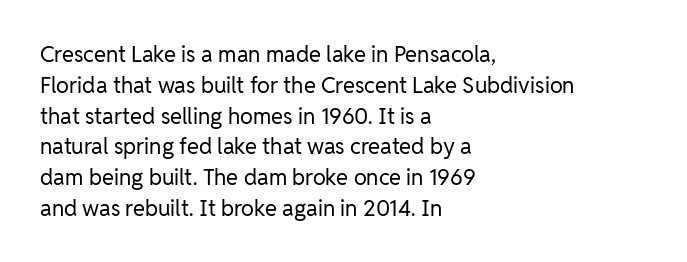
{"italic": "no", "bold": "no", "underline": "no", "align": "left", "line_spacing": "normal", "line_spacing_ratio": 1.4, "letter_spacing": "normal", "letter_spacing_em": 0.0, "glyph_px": 22}
